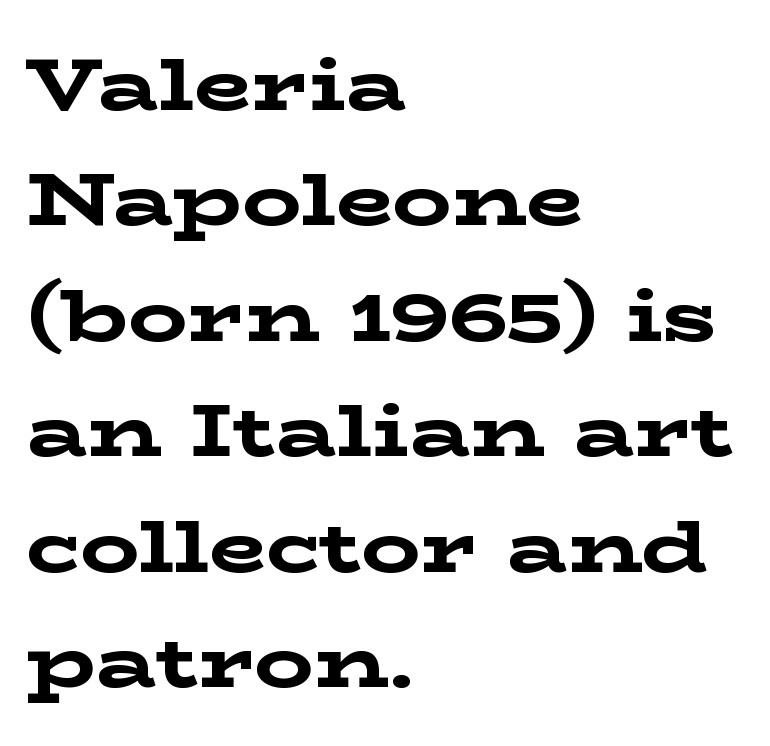
Q: Is the text bold? A: Yes.
Q: Is the text italic (slanted)? A: No, it is upright.
Q: Is the typeface a serif or a sans-serif typeface? A: Serif.
Q: Is the text underlined? A: No.
Q: How is the paragraph aligned? A: Left-aligned.
Q: Is the spacing between letters normal or unusually wide? A: Normal.
Q: Is the spacing between lines tight, normal or loose? A: Normal.
Q: Width (condensed, normal, or wide)? A: Wide.
Q: Stroke contrast? A: Low.
Q: x-height? A: Medium.
Q: Monospaced? A: No.
